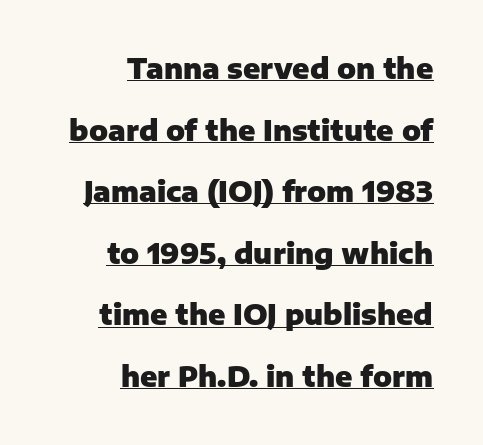
Teacher's note: observe the even right margin — that is flush-right alignment. Does a line run under the words? Yes, clearly. This is roman type, the default non-slanted kind. Think of a printed novel: that variable character pitch is what you see here.
